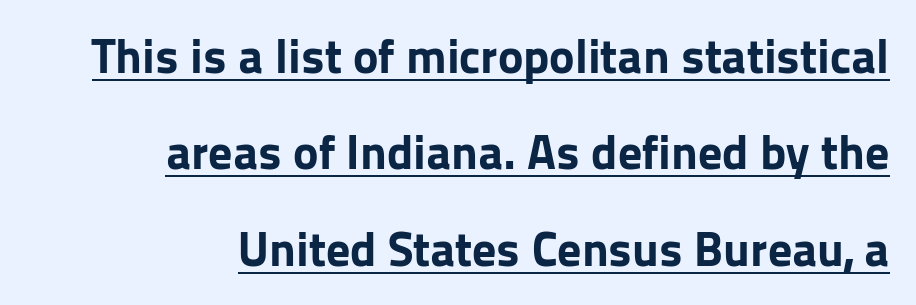
The glyphs in this specimen are sans serif. The glyphs have the mass of a bold cut. Summary of vertical rhythm: relaxed, with wide interline spacing. Horizontally, the lines are justified to the trailing edge only. The rendering uses natural spacing where letterforms have individual widths.
